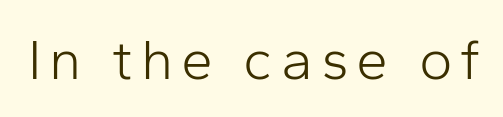
{"serif": "no", "italic": "no", "bold": "no", "weight": "light", "width": "normal", "stroke_contrast": "low", "x_height": "medium", "monospaced": "no", "underline": "no", "glyph_px": 57}
